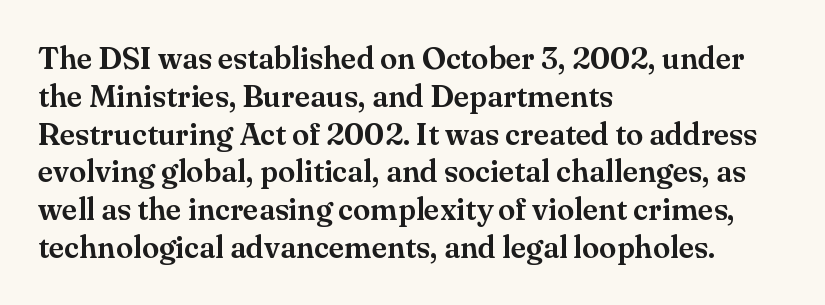
The paragraph shown leans on its left margin. Typographically, this falls in the serif category. Style check: upright. This rendering features lettering with no underline. Think of a printed novel: that variable character pitch is what you see here.
